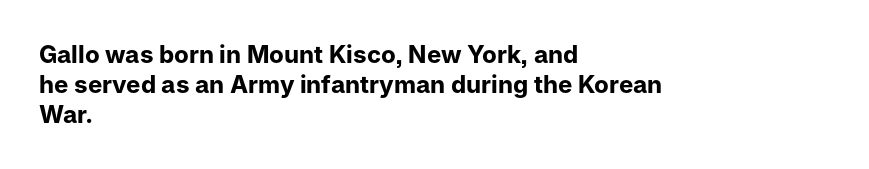
Q: Is the text bold? A: Yes.
Q: Is the text italic (slanted)? A: No, it is upright.
Q: Is the text underlined? A: No.
Q: How is the paragraph aligned? A: Left-aligned.
Q: Is the spacing between letters normal or unusually wide? A: Normal.
Q: Is the spacing between lines tight, normal or loose? A: Normal.
